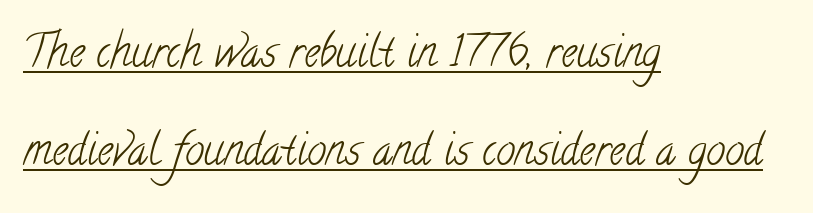
{"serif": "yes", "bold": "no", "weight": "light", "width": "condensed", "stroke_contrast": "low", "x_height": "small", "monospaced": "no", "underline": "yes", "align": "left", "line_spacing": "loose", "line_spacing_ratio": 2.28, "letter_spacing": "normal", "letter_spacing_em": 0.0, "glyph_px": 43}
